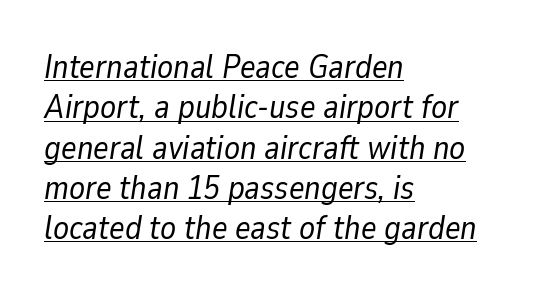
The image shows 33 px regular-weight type, italic (leaning right); set left-aligned, line spacing 1.22x, normal letter spacing, underlined; low stroke contrast and a medium x-height.
